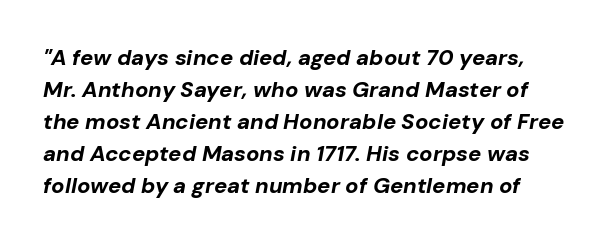
Q: Is the text bold? A: Yes.
Q: Is the text italic (slanted)? A: Yes, it leans right by about 10 degrees.
Q: Is the text underlined? A: No.
Q: Is the spacing between letters normal or unusually wide? A: Normal.
Q: Is the spacing between lines tight, normal or loose? A: Normal.
